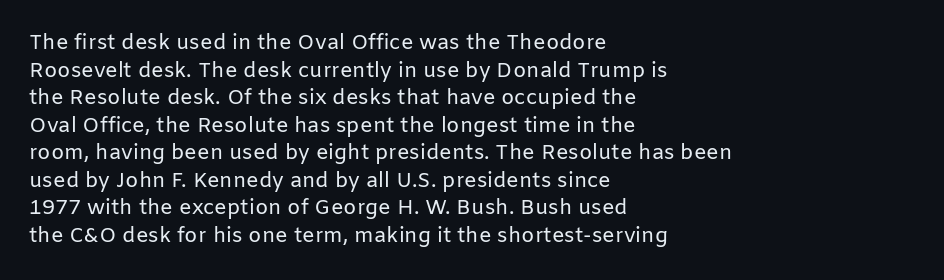
The image shows 21 px text type, upright; set left-aligned, normal line spacing (1.31x), normal letter spacing, not underlined.
